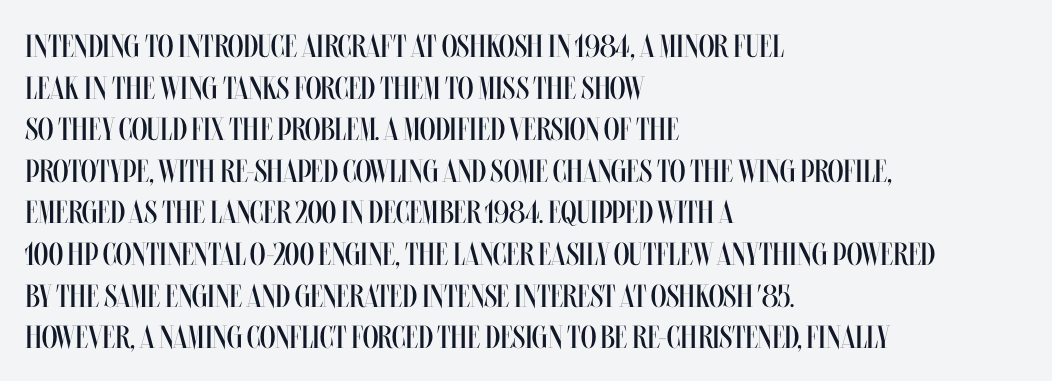
Character widths vary here, with narrow letters taking less room than wide ones. The foot of each line stays bare and open. Tall strokes in this sample are plumb rather than angled. Heft: none added — not bold. Horizontally, the lines are justified to the leading edge only.
